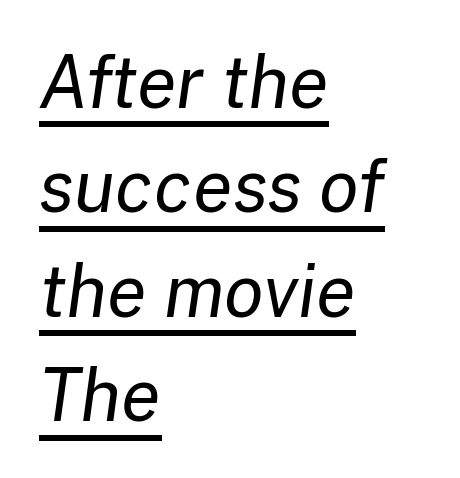
Q: Is the text bold? A: No.
Q: Is the text italic (slanted)? A: Yes, it leans right by about 8 degrees.
Q: Is the text underlined? A: Yes.
Q: How is the paragraph aligned? A: Left-aligned.
Q: Is the spacing between letters normal or unusually wide? A: Normal.
Q: Is the spacing between lines tight, normal or loose? A: Normal.
Q: Width (condensed, normal, or wide)? A: Normal.
Q: Stroke contrast? A: Low.
Q: x-height? A: Medium.
Q: Monospaced? A: No.
